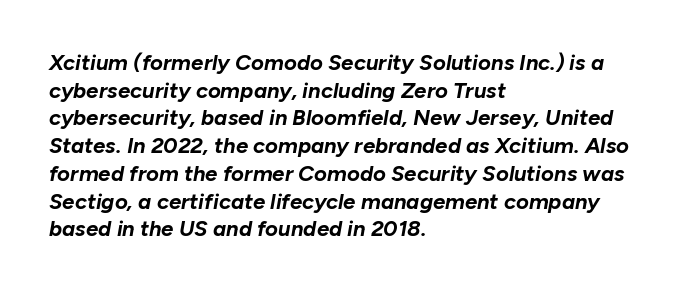
Does the weight exceed regular? Yes, all the way to bold. Regarding leading, the lines here are spaced in the standard way. Layout note: lines flush left. These lines were composed using italics. Glyph-to-glyph distance matches everyday printed text.
